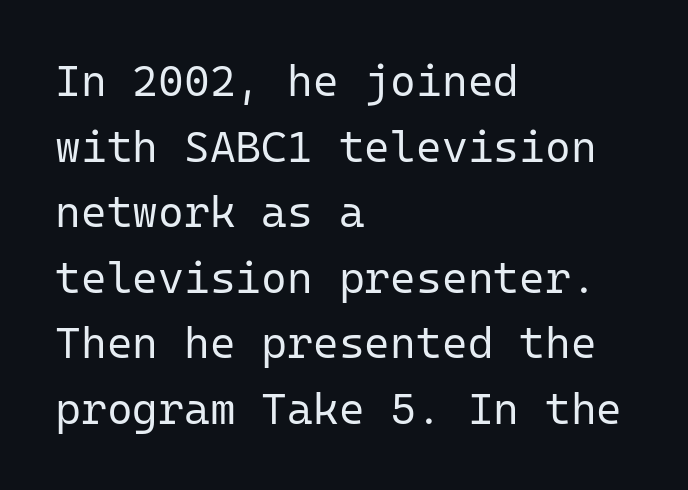
Think standard paragraph weight, or any step lighter than that. Is there any slant? The stems are plumb. Between one letter and the next there's only the usual sliver of space. The passage shown is not underscored anywhere.
